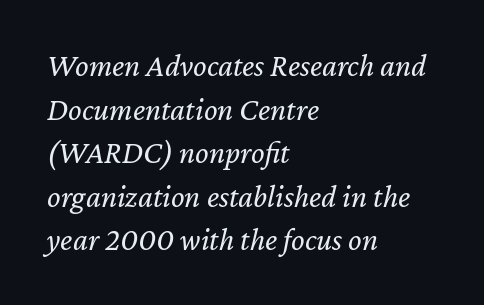
{"italic": "yes", "lean": "right", "slant_degrees": 12, "bold": "no", "weight": "regular", "width": "normal", "stroke_contrast": "low", "x_height": "medium", "monospaced": "no", "underline": "no", "align": "left", "line_spacing": "normal", "line_spacing_ratio": 1.36, "letter_spacing": "normal", "letter_spacing_em": 0.0, "glyph_px": 32}
